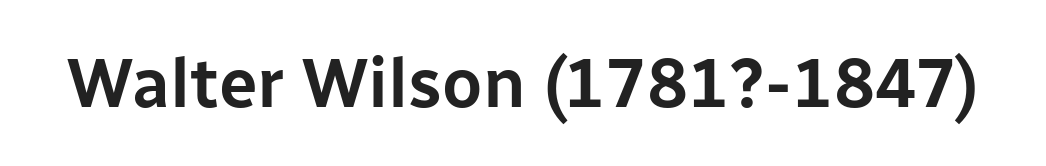
Is there any slant? The stems are plumb. Has an underline been added? It has not. Think of a printed novel: that variable character pitch is what you see here. The letterforms sit shoulder to shoulder at normal distance.
